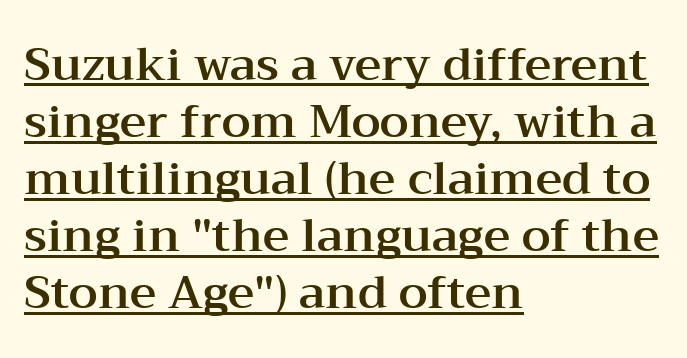
The passage shown is typeset with a serif family. Students, observe the line beneath the letters — that is underlining. These lines were composed using upright roman letters. Each line starts at the same left margin while the right side varies. The passage shown is typed in a proportional face where columns would drift. Here the glyphs are tracked normally, forming tight word shapes.
